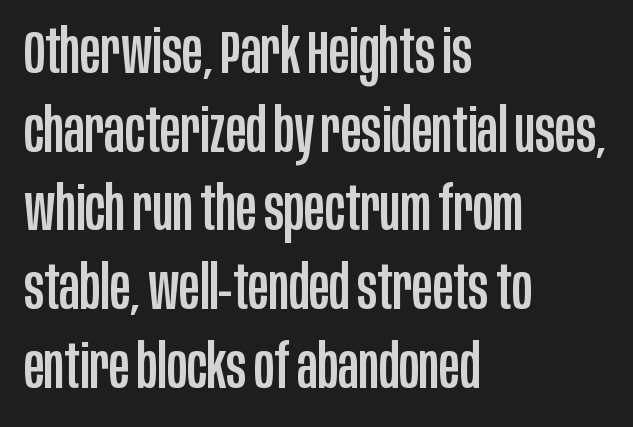
The image shows 61 px condensed sans-serif type, upright; set left-aligned, normal line spacing (1.29x), normal letter spacing, not underlined; low stroke contrast and a large x-height.
